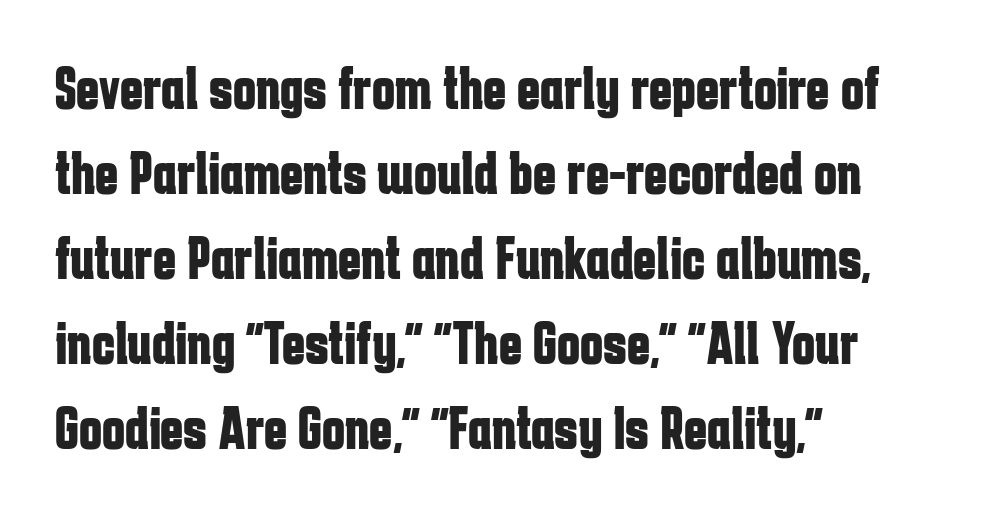
Q: Is the text bold? A: Yes.
Q: Is the text italic (slanted)? A: No, it is upright.
Q: Is the typeface a serif or a sans-serif typeface? A: Sans-serif.
Q: Is the text underlined? A: No.
Q: How is the paragraph aligned? A: Left-aligned.
Q: Is the spacing between letters normal or unusually wide? A: Normal.
Q: Is the spacing between lines tight, normal or loose? A: Normal.
Q: Width (condensed, normal, or wide)? A: Condensed.
Q: Stroke contrast? A: Low.
Q: x-height? A: Medium.
Q: Monospaced? A: No.
